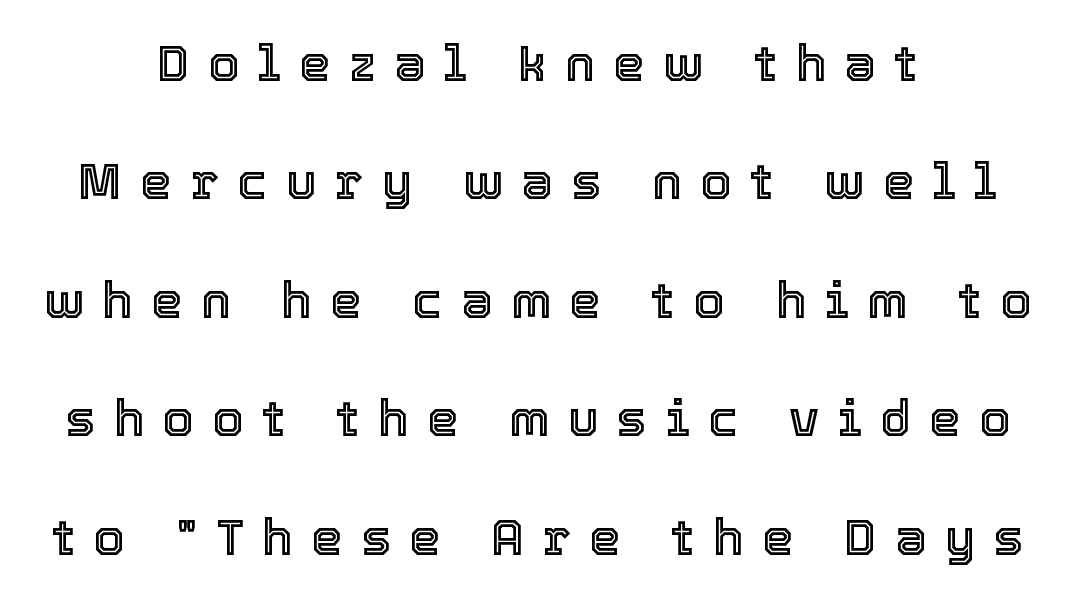
Q: Is the text italic (slanted)? A: No, it is upright.
Q: Is the text underlined? A: No.
Q: How is the paragraph aligned? A: Centered.
Q: Is the spacing between letters normal or unusually wide? A: Unusually wide.
Q: Is the spacing between lines tight, normal or loose? A: Loose.
Q: Width (condensed, normal, or wide)? A: Normal.
Q: x-height? A: Medium.
Q: Monospaced? A: No.
